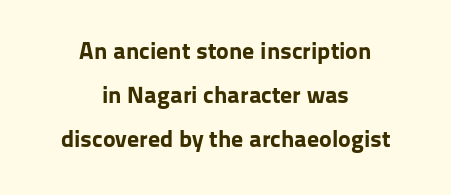
Q: Is the text bold? A: Yes.
Q: Is the text italic (slanted)? A: No, it is upright.
Q: Is the text underlined? A: No.
Q: How is the paragraph aligned? A: Centered.
Q: Is the spacing between letters normal or unusually wide? A: Normal.
